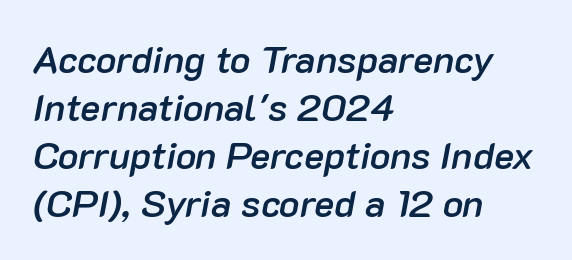
This sample is left-justified, so line endings fall wherever the words run out. How would I describe the line gaps? Plain and ordinary. There's an unmistakable incline to the writing here. The specimen omits any rule beneath the text block's lines. Here the designer chose a conventional face with non-uniform glyph widths.
